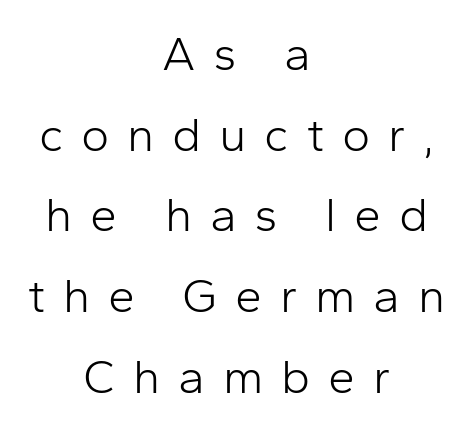
A centered setting, common on invitations and titles, is used for this passage. Descenders are the only things crossing below the line. The font family rendered here belongs to the sans-serif group. Looks like regular typesetting: each glyph gets only the width it needs. The axis of the letterforms is exactly vertical.
